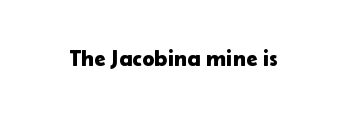
Q: Is the text italic (slanted)? A: No, it is upright.
Q: Is the text underlined? A: No.
Q: Is the spacing between letters normal or unusually wide? A: Normal.
